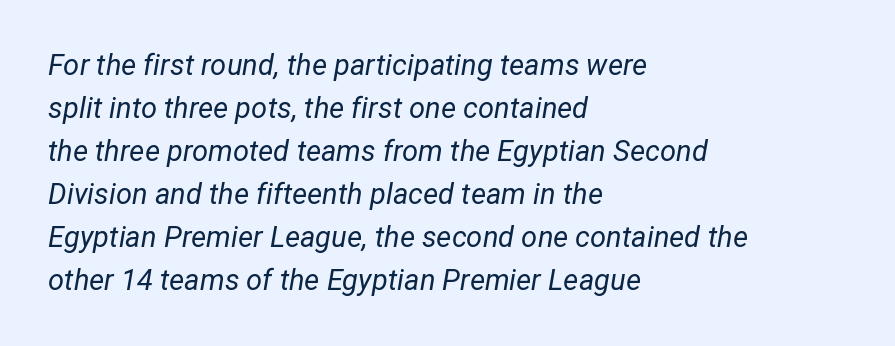
The horizontal fit of the characters is conventional and even. The designer left line spacing at the default. Characters are canted at an angle relative to the baseline's perpendicular. The characters are drawn with everyday or finer stroke widths.
